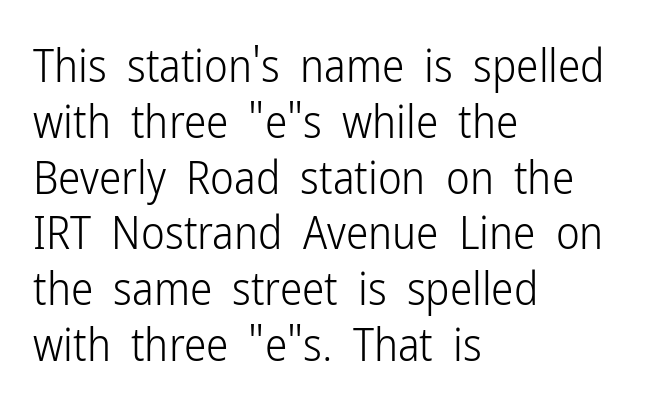
The paragraph shown leans on its left margin. No feet cap the strokes, marking this as sans-serif type. Beneath every word, the page is bare. Observe the ordinary spacing: letters are neighbours, not strangers. This is roman type, the default non-slanted kind.
